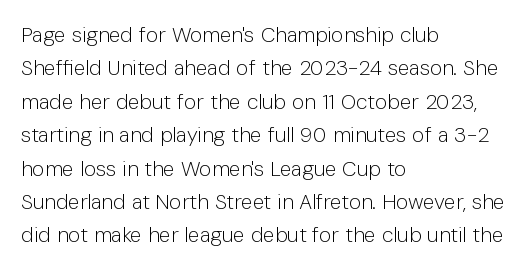
How would I describe the line gaps? Plain and ordinary. Weight: in the light-to-regular range. The type is set solid horizontally, with unmodified tracking. The lines are quadded left.
